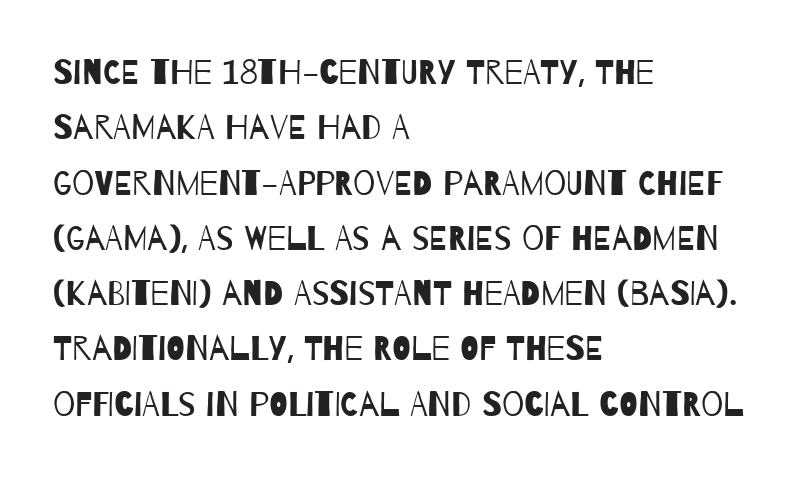
The image shows 35 px regular-weight, condensed sans-serif type; set left-aligned, normal line spacing (1.58x), normal letter spacing, not underlined; low stroke contrast and a large x-height.
